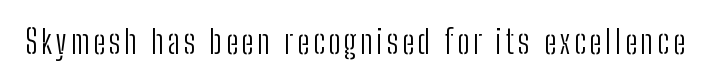
{"serif": "no", "italic": "no", "bold": "no", "weight": "light", "width": "condensed", "stroke_contrast": "low", "x_height": "medium", "monospaced": "no", "underline": "no", "glyph_px": 32}
